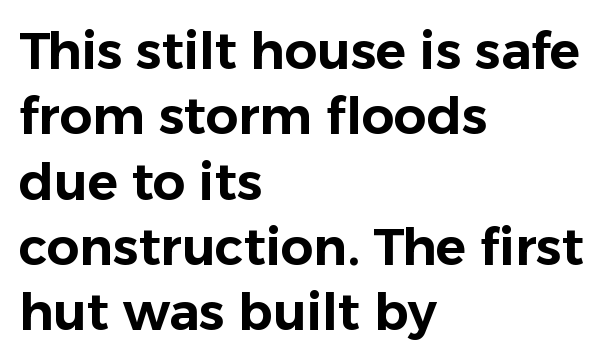
The image shows 51 px sans-serif type, upright; set left-aligned, normal line spacing (1.28x), normal letter spacing, not underlined; low stroke contrast and a medium x-height.
